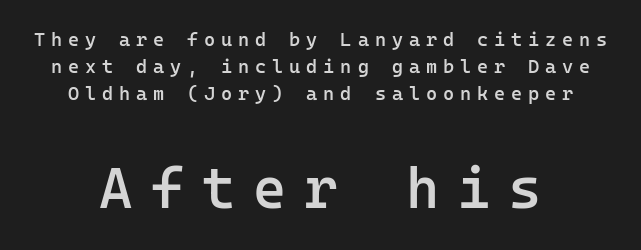
{"serif": "no", "italic": "no", "bold": "semi", "weight": "semibold", "width": "normal", "stroke_contrast": "low", "x_height": "medium", "monospaced": "yes", "underline": "no", "align": "center", "line_spacing": "normal", "line_spacing_ratio": 1.42, "letter_spacing": "wide", "letter_spacing_em": 0.31, "larger_block": "second", "size_ratio": 3.0, "glyph_px": 57}
